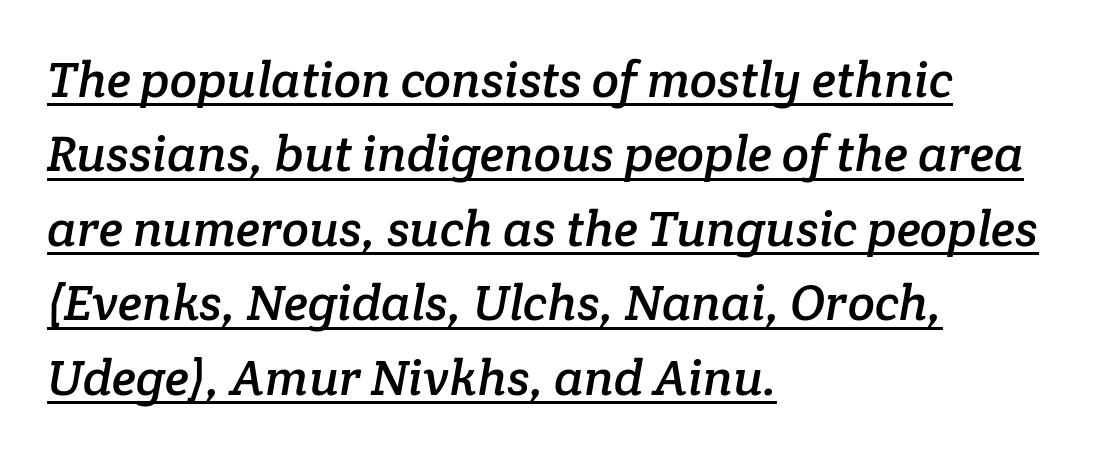
{"serif": "yes", "width": "normal", "stroke_contrast": "low", "x_height": "medium", "monospaced": "no", "underline": "yes", "align": "left", "line_spacing": "normal", "line_spacing_ratio": 1.49, "letter_spacing": "normal", "letter_spacing_em": 0.0, "glyph_px": 50}
